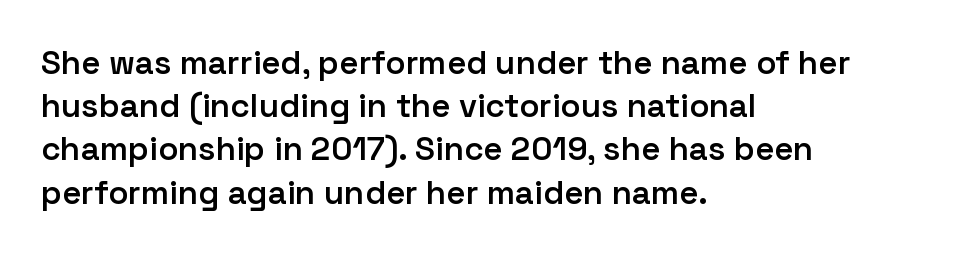
The image shows 33 px semibold sans-serif type, upright; set left-aligned, normal line spacing (1.31x), normal letter spacing, not underlined; low stroke contrast and a medium x-height.
